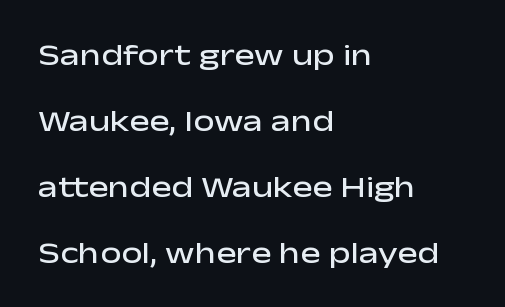
Note the varied advance widths — an 'i' is clearly narrower than an 'm'. Quick note: interline space is abundant. The typesetter chose a ragged-right arrangement here. Moderately thickened strokes mark this as semibold type. Every character sits straight up, as roman type does.
